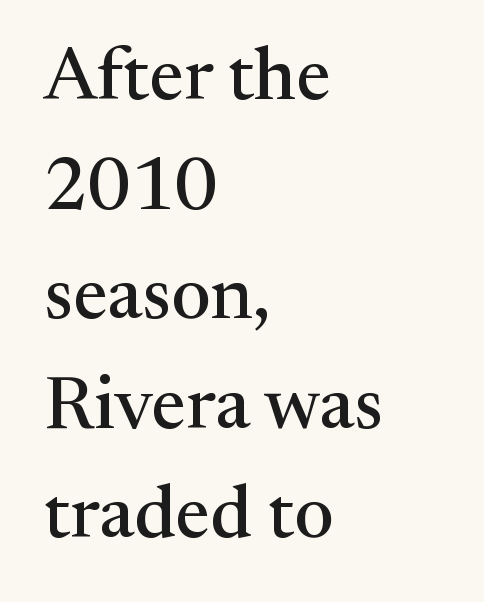
{"serif": "yes", "italic": "no", "width": "normal", "stroke_contrast": "medium", "x_height": "medium", "monospaced": "no", "underline": "no", "align": "left", "line_spacing": "normal", "line_spacing_ratio": 1.48, "letter_spacing": "normal", "letter_spacing_em": 0.0, "glyph_px": 74}
